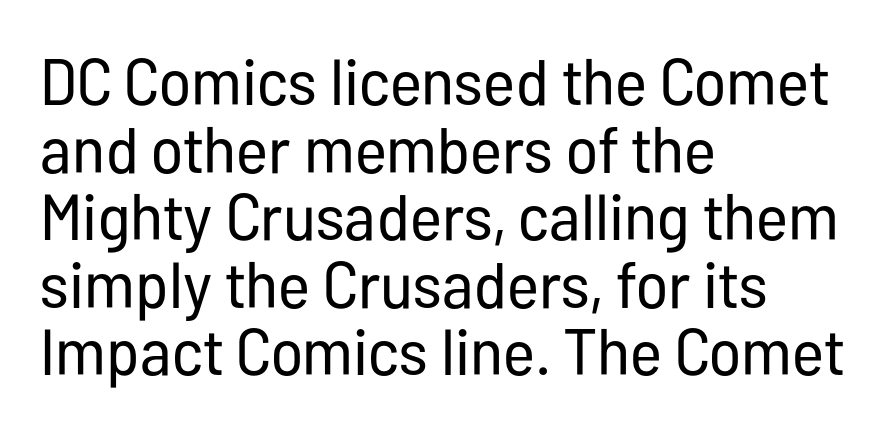
Q: Is the text bold? A: No.
Q: Is the text italic (slanted)? A: No, it is upright.
Q: Is the typeface a serif or a sans-serif typeface? A: Sans-serif.
Q: Is the text underlined? A: No.
Q: How is the paragraph aligned? A: Left-aligned.
Q: Is the spacing between letters normal or unusually wide? A: Normal.
Q: Is the spacing between lines tight, normal or loose? A: Tight.
Q: Width (condensed, normal, or wide)? A: Condensed.
Q: Stroke contrast? A: Low.
Q: x-height? A: Medium.
Q: Monospaced? A: No.
